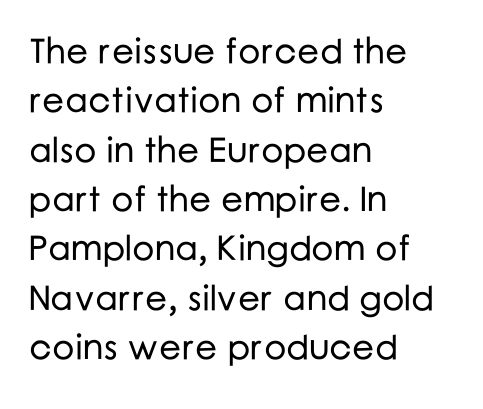
{"serif": "no", "italic": "no", "width": "normal", "stroke_contrast": "low", "x_height": "medium", "monospaced": "no", "underline": "no", "align": "left", "line_spacing": "normal", "line_spacing_ratio": 1.41, "letter_spacing": "normal", "letter_spacing_em": 0.0, "glyph_px": 35}
